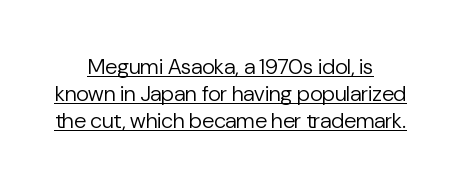
This rendering features underlined lettering. No italicization has been applied; the sample stays upright. Stroke mass is kept to a normal reading level or below. Honestly, the letter spacing is just normal — you wouldn't notice it. Neither beginnings nor endings align; midpoints do.
